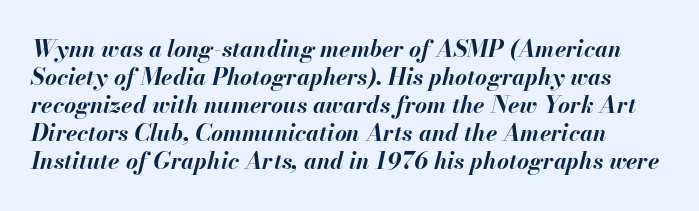
Emphasis by weight is at full strength: bold. Designer's note — italics engaged. This rendering leaves character spacing at its baseline value. The space directly below the letters is spotless.
